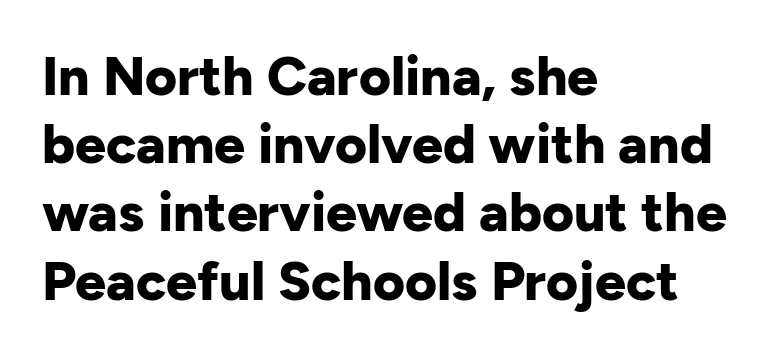
The image shows 55 px bold sans-serif type, upright; set left-aligned, line spacing 1.24x, normal letter spacing, not underlined; low stroke contrast and a medium x-height.
